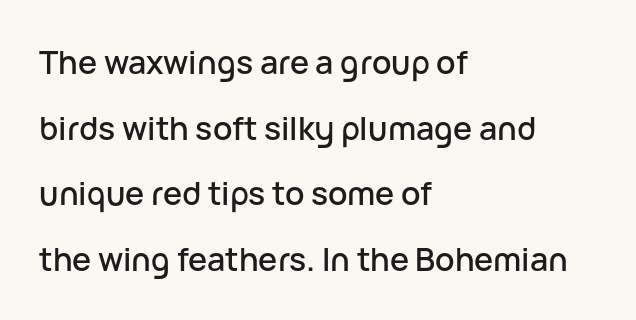
{"serif": "no", "italic": "no", "width": "normal", "stroke_contrast": "low", "x_height": "medium", "monospaced": "no", "underline": "no", "align": "left", "line_spacing": "loose", "line_spacing_ratio": 2.05, "letter_spacing": "normal", "letter_spacing_em": 0.0, "glyph_px": 32}
